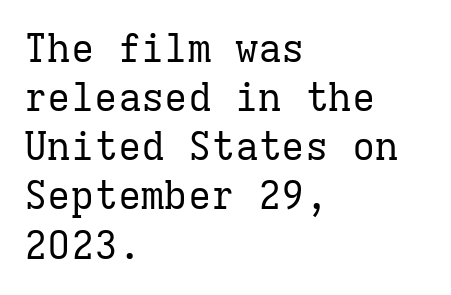
{"serif": "yes", "italic": "no", "bold": "no", "weight": "regular", "width": "normal", "stroke_contrast": "low", "x_height": "medium", "monospaced": "yes", "underline": "no", "align": "left", "line_spacing": "normal", "line_spacing_ratio": 1.26, "letter_spacing": "normal", "letter_spacing_em": 0.0, "glyph_px": 39}
